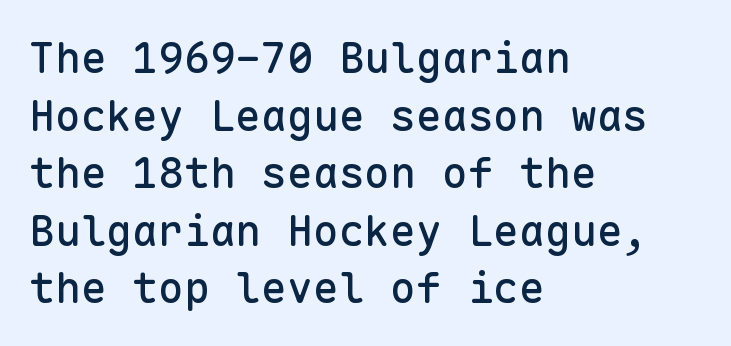
Q: Is the text italic (slanted)? A: No, it is upright.
Q: Is the typeface a serif or a sans-serif typeface? A: Sans-serif.
Q: Is the text underlined? A: No.
Q: How is the paragraph aligned? A: Left-aligned.
Q: Is the spacing between letters normal or unusually wide? A: Normal.
Q: Is the spacing between lines tight, normal or loose? A: Normal.
Q: Width (condensed, normal, or wide)? A: Normal.
Q: Stroke contrast? A: Low.
Q: x-height? A: Medium.
Q: Monospaced? A: Yes.
